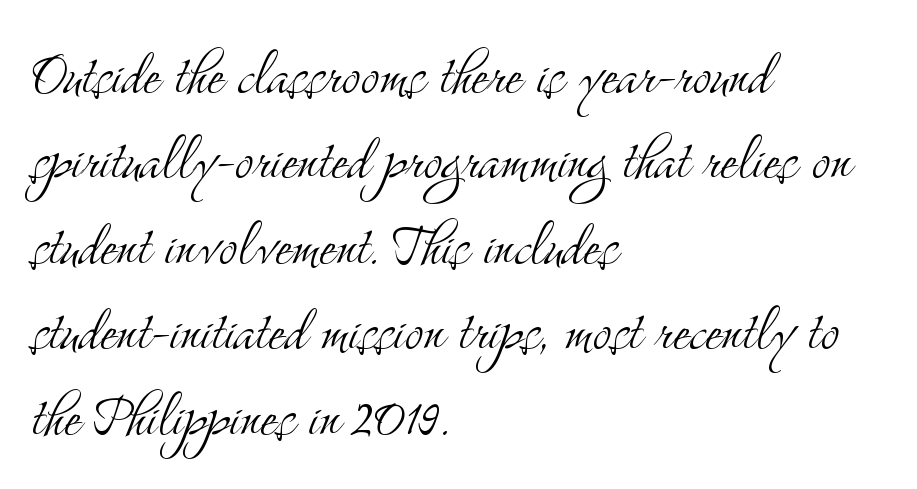
The image shows 70 px light, condensed serif type; set left-aligned, line spacing 1.22x, normal letter spacing, not underlined; medium stroke contrast and a small x-height.
